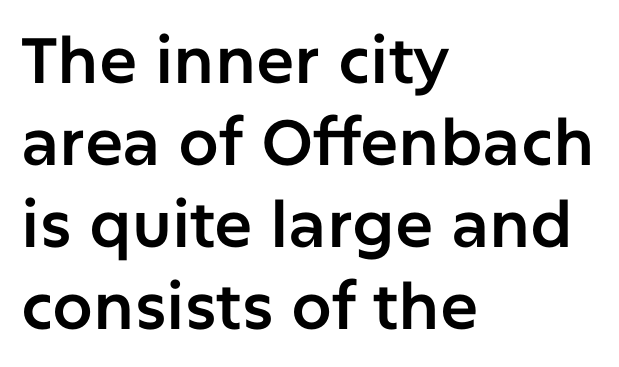
The image shows 64 px sans-serif type, upright; set left-aligned, normal line spacing (1.28x), normal letter spacing, not underlined; low stroke contrast and a medium x-height.
